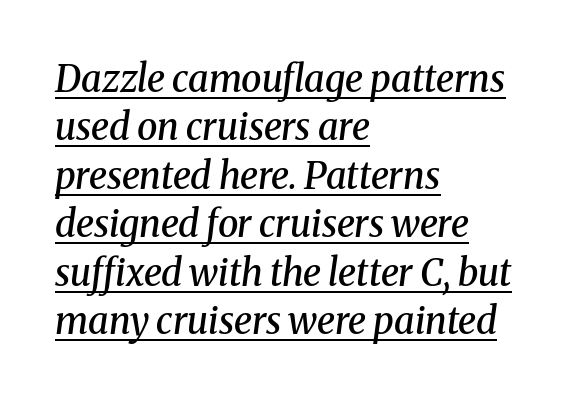
Q: Is the text bold? A: Semi-bold.
Q: Is the text italic (slanted)? A: Yes, it leans right by about 8 degrees.
Q: Is the typeface a serif or a sans-serif typeface? A: Serif.
Q: Is the text underlined? A: Yes.
Q: How is the paragraph aligned? A: Left-aligned.
Q: Is the spacing between letters normal or unusually wide? A: Normal.
Q: Is the spacing between lines tight, normal or loose? A: Normal.
Q: Width (condensed, normal, or wide)? A: Normal.
Q: Stroke contrast? A: Medium.
Q: x-height? A: Medium.
Q: Monospaced? A: No.
